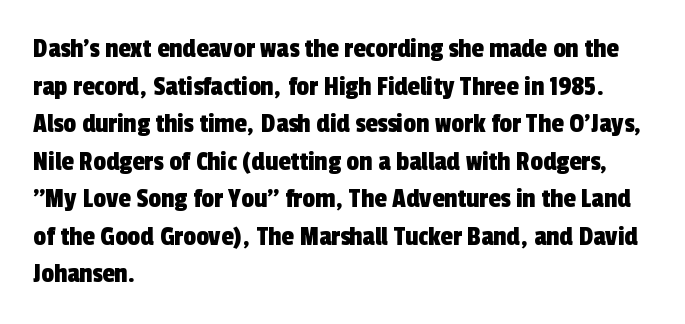
The image shows 28 px condensed sans-serif type; set left-aligned, normal line spacing (1.34x), normal letter spacing, not underlined; a medium x-height.
